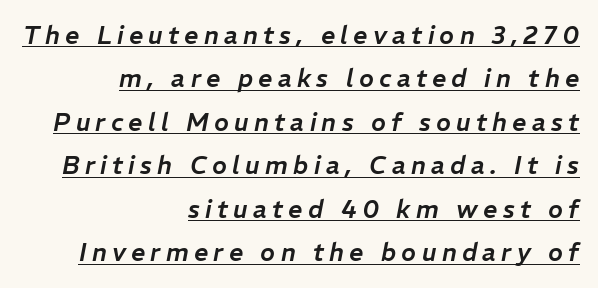
{"italic": "yes", "lean": "right", "slant_degrees": 11, "underline": "yes", "align": "right", "line_spacing_ratio": 1.74, "letter_spacing": "wide", "letter_spacing_em": 0.21, "glyph_px": 25}
